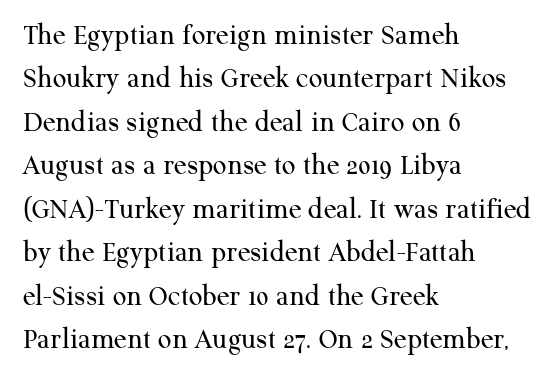
{"serif": "yes", "italic": "no", "bold": "no", "weight": "regular", "width": "normal", "stroke_contrast": "medium", "x_height": "medium", "monospaced": "no", "underline": "no", "align": "left", "line_spacing": "normal", "line_spacing_ratio": 1.45, "letter_spacing": "normal", "letter_spacing_em": 0.0, "glyph_px": 30}
